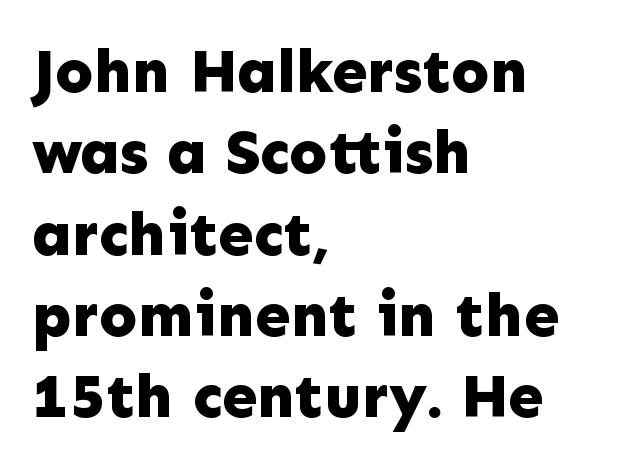
What's the leading like? Ordinary, nothing unusual. Honestly, there is no underline to notice here at all. The glyphs in this specimen are sans serif. Bold? Absolutely — the strokes are thick and heavy. Is the block centered? No — it sits flush against the left margin. The axis of the letterforms is exactly vertical.
